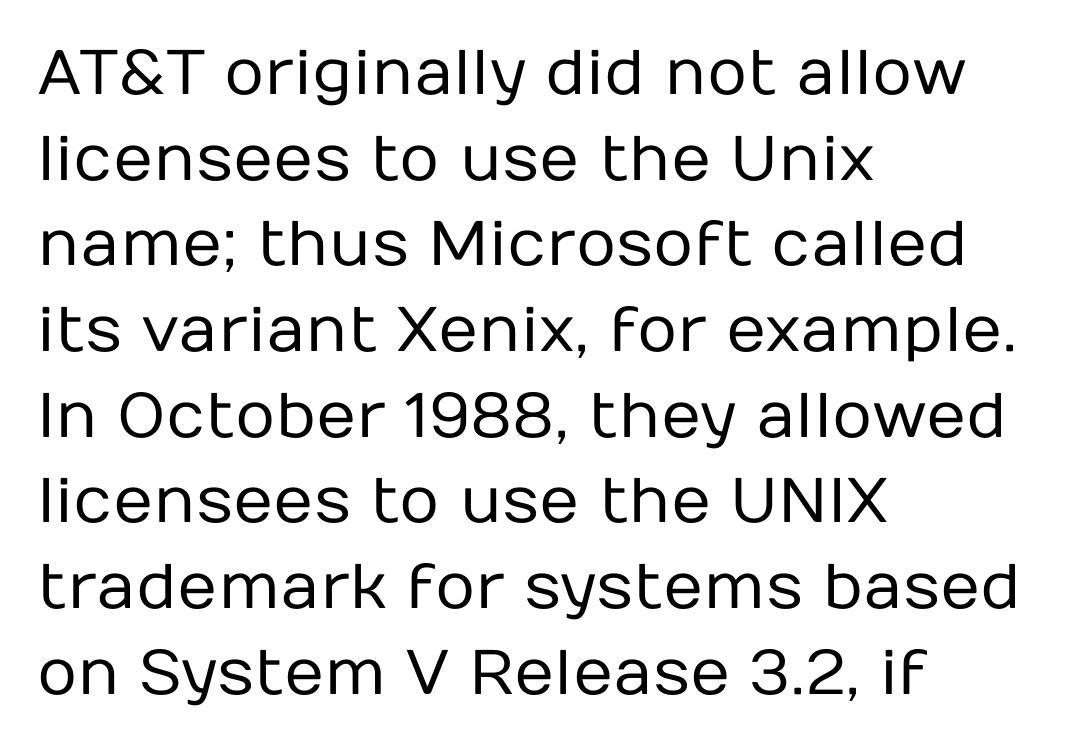
This is roman type, the default non-slanted kind. Notice how descenders clear the ascenders below comfortably — that's standard leading. Each word holds together tightly as a unit, with standard inter-letter gaps. Note: no serifs on the glyphs. Is the stroke heavy? The answer is a plain regular-or-lighter.
